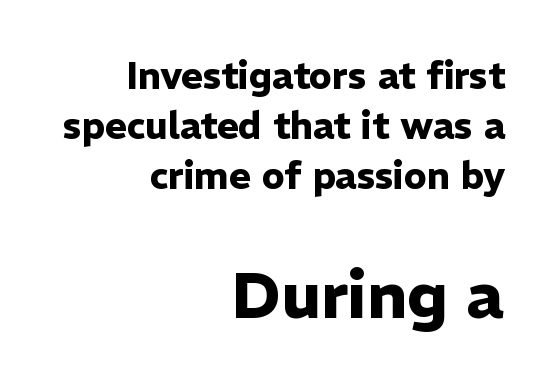
The passage shown is not underscored anywhere. Evenly set lines give the paragraph a standard silhouette. You can tell it's not italic because the verticals are truly vertical. These lines are rendered in a variable-pitch font.
